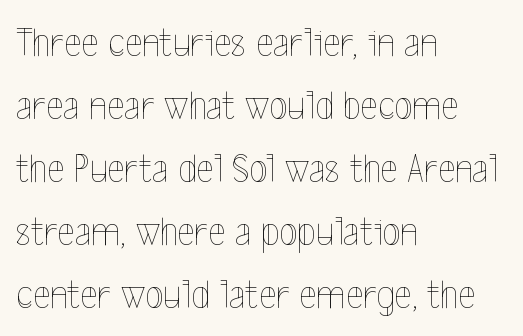
This sample keeps an unexceptional amount of space between lines. Each letter keeps its own natural width here, so spacing adapts to shape. Every row of glyphs begins at an identical x-position on the left. A typesetter would call this zero additional tracking. This sample uses an upright cut, with every glyph sitting square on the baseline. Rule under the text: the space is simply empty.
